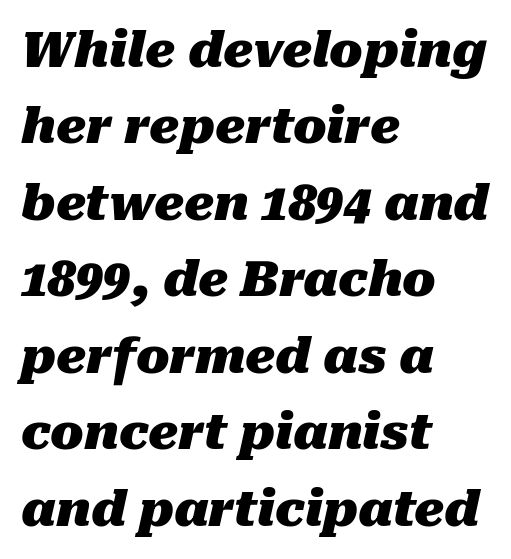
{"italic": "yes", "lean": "right", "slant_degrees": 10, "bold": "yes", "weight": "heavy", "width": "normal", "stroke_contrast": "medium", "x_height": "medium", "monospaced": "no", "underline": "no", "align": "left", "line_spacing": "normal", "line_spacing_ratio": 1.56, "letter_spacing": "normal", "letter_spacing_em": 0.0, "glyph_px": 49}
